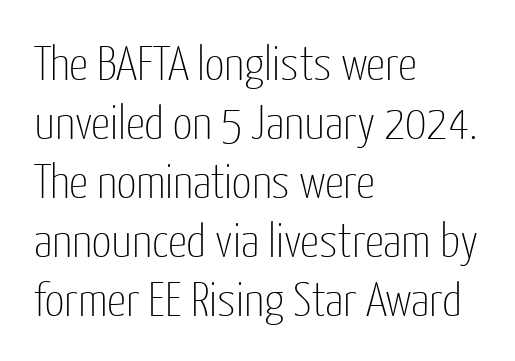
Varying glyph widths throughout — classic text-font behaviour. Every character sits straight up, as roman type does. A typesetter would call this zero additional tracking. Look at the bottom of the vertical strokes: they stop flat, with no serifs. Summary of weight: not heavy and not bold. The ragged edge is on the right, which tells us the setting is flush left.
